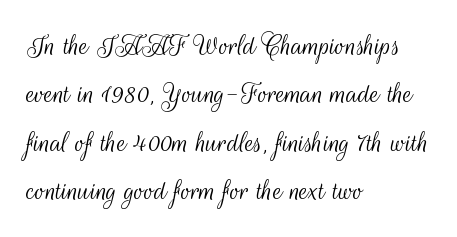
Q: Is the text bold? A: No.
Q: Is the text italic (slanted)? A: Yes.
Q: Is the typeface a serif or a sans-serif typeface? A: Sans-serif.
Q: Is the text underlined? A: No.
Q: How is the paragraph aligned? A: Left-aligned.
Q: Is the spacing between letters normal or unusually wide? A: Normal.
Q: Is the spacing between lines tight, normal or loose? A: Normal.
Q: Width (condensed, normal, or wide)? A: Condensed.
Q: Stroke contrast? A: Medium.
Q: x-height? A: Small.
Q: Monospaced? A: No.
